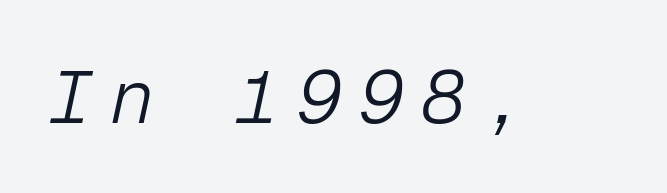
{"italic": "yes", "lean": "right", "slant_degrees": 12, "bold": "no", "weight": "light", "width": "normal", "stroke_contrast": "low", "x_height": "medium", "monospaced": "yes", "underline": "no", "letter_spacing": "wide", "letter_spacing_em": 0.24, "glyph_px": 74}
